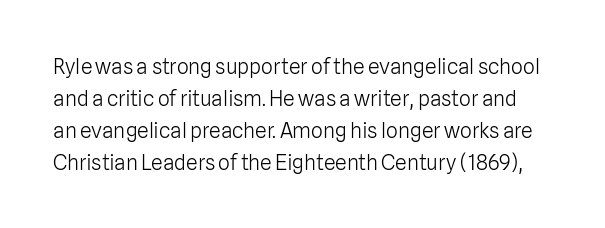
This is the regular roman posture of the typeface. Quick note: interline space is typical. Rule under the text: the space is simply empty. Tracking here is standard; glyphs follow each other at the usual distance. The strokes are not fattened; the text isn't bold.
